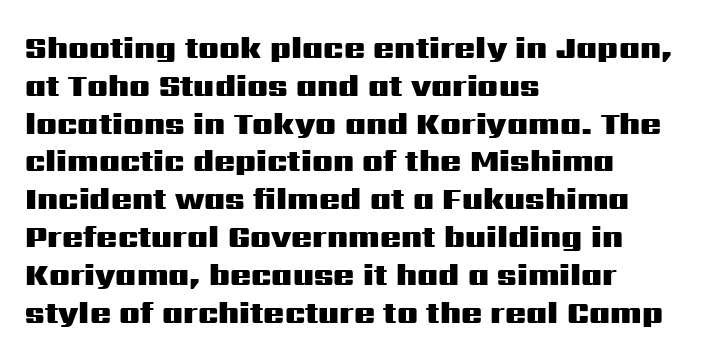
{"serif": "no", "italic": "no", "bold": "yes", "weight": "heavy", "width": "wide", "stroke_contrast": "medium", "x_height": "medium", "monospaced": "no", "underline": "no", "align": "left", "line_spacing_ratio": 1.22, "letter_spacing": "normal", "letter_spacing_em": 0.0, "glyph_px": 31}
